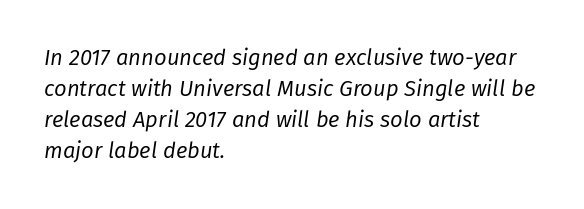
The letters sit at their default tracking, neither squeezed nor spread. An italicized treatment has been applied to the whole sample. The font sits on the lighter half of the weight spectrum, regular included. Baseline-to-baseline distance is the conventional proportion of letter height. Reading down the block, your eye returns to a fixed left position each line.
